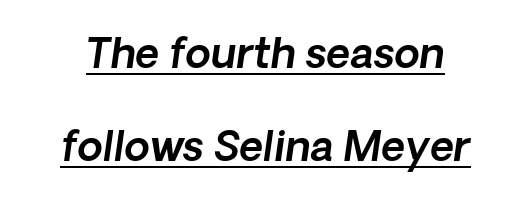
{"serif": "no", "width": "normal", "x_height": "medium", "monospaced": "no", "underline": "yes", "line_spacing": "loose", "line_spacing_ratio": 2.26, "letter_spacing": "normal", "letter_spacing_em": 0.0, "glyph_px": 41}
